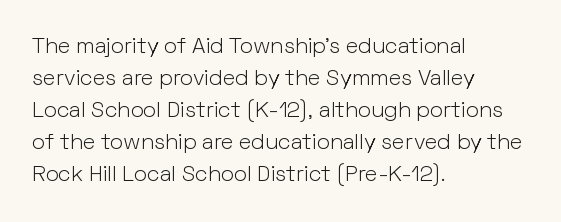
{"italic": "no", "bold": "no", "underline": "no", "align": "left", "line_spacing": "normal", "line_spacing_ratio": 1.46, "letter_spacing": "normal", "letter_spacing_em": 0.0, "glyph_px": 22}
